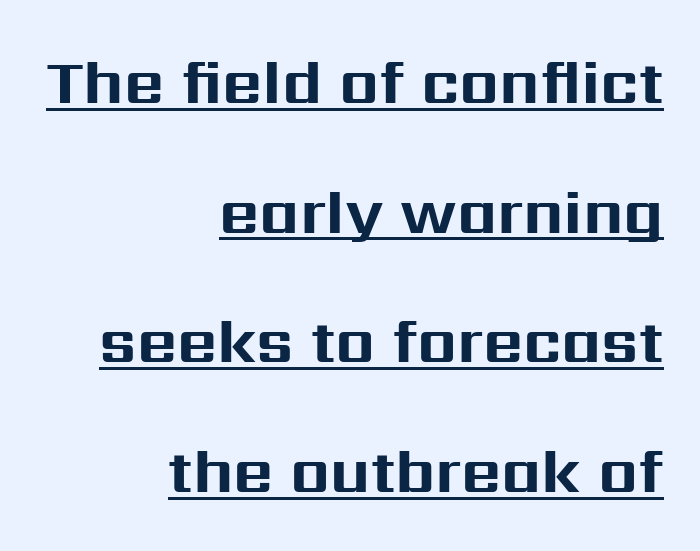
Q: Is the text bold? A: Yes.
Q: Is the text italic (slanted)? A: No, it is upright.
Q: Is the typeface a serif or a sans-serif typeface? A: Sans-serif.
Q: Is the text underlined? A: Yes.
Q: How is the paragraph aligned? A: Right-aligned.
Q: Is the spacing between letters normal or unusually wide? A: Normal.
Q: Is the spacing between lines tight, normal or loose? A: Loose.
Q: Width (condensed, normal, or wide)? A: Normal.
Q: Stroke contrast? A: Medium.
Q: x-height? A: Medium.
Q: Monospaced? A: No.
